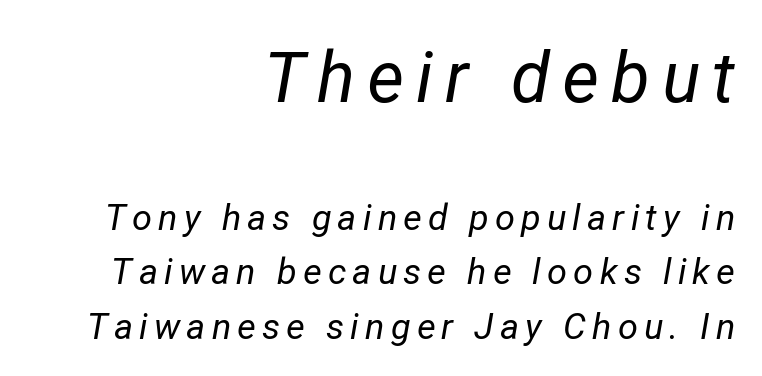
{"italic": "yes", "lean": "right", "slant_degrees": 12, "bold": "no", "weight": "regular", "width": "normal", "stroke_contrast": "low", "x_height": "medium", "monospaced": "no", "underline": "no", "align": "right", "line_spacing": "normal", "line_spacing_ratio": 1.51, "larger_block": "first", "size_ratio": 1.97, "glyph_px": 71}
